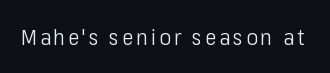
The image shows 22 px text type, upright; set not underlined.
